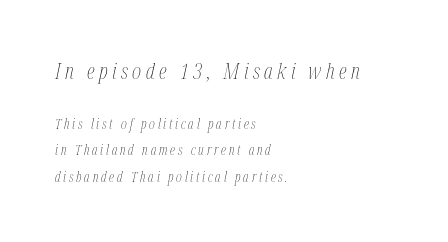
When letters slant like this, we call the style italic. Stems and bowls with no extra thickness — not bold. Here the glyphs are tracked loosely, breaking word shapes into spaced letters. Words float on clear page, feet unadorned. In this sample the first text group is rendered at the bigger scale.
